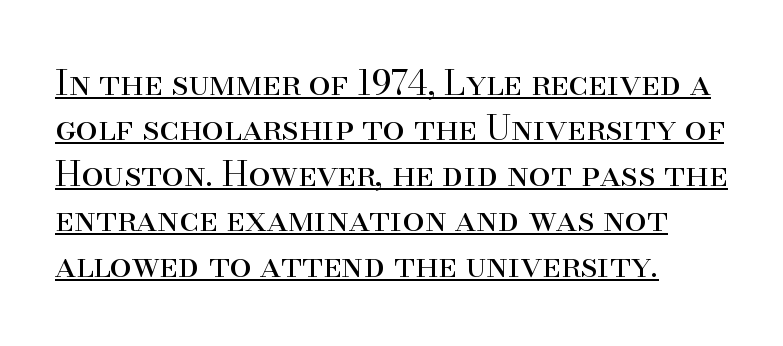
Q: Is the text bold? A: No.
Q: Is the text italic (slanted)? A: No, it is upright.
Q: Is the typeface a serif or a sans-serif typeface? A: Serif.
Q: Is the text underlined? A: Yes.
Q: How is the paragraph aligned? A: Left-aligned.
Q: Is the spacing between letters normal or unusually wide? A: Normal.
Q: Is the spacing between lines tight, normal or loose? A: Normal.
Q: Width (condensed, normal, or wide)? A: Normal.
Q: Stroke contrast? A: High.
Q: x-height? A: Small.
Q: Monospaced? A: No.
